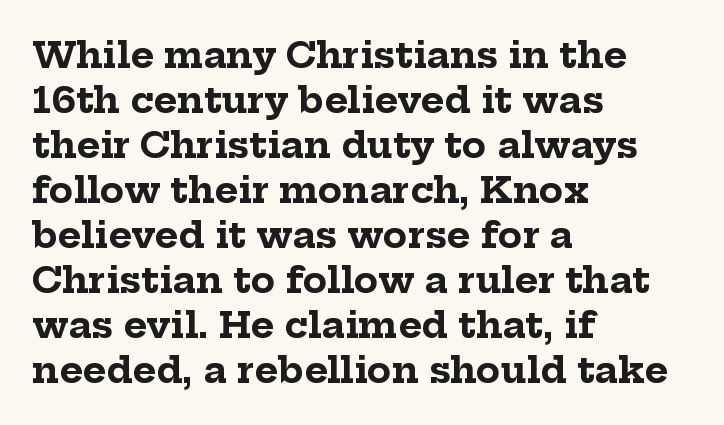
Q: Is the text bold? A: Yes.
Q: Is the text italic (slanted)? A: No, it is upright.
Q: Is the typeface a serif or a sans-serif typeface? A: Serif.
Q: Is the text underlined? A: No.
Q: How is the paragraph aligned? A: Left-aligned.
Q: Is the spacing between letters normal or unusually wide? A: Normal.
Q: Is the spacing between lines tight, normal or loose? A: Normal.
Q: Width (condensed, normal, or wide)? A: Normal.
Q: Stroke contrast? A: Low.
Q: x-height? A: Medium.
Q: Monospaced? A: No.
